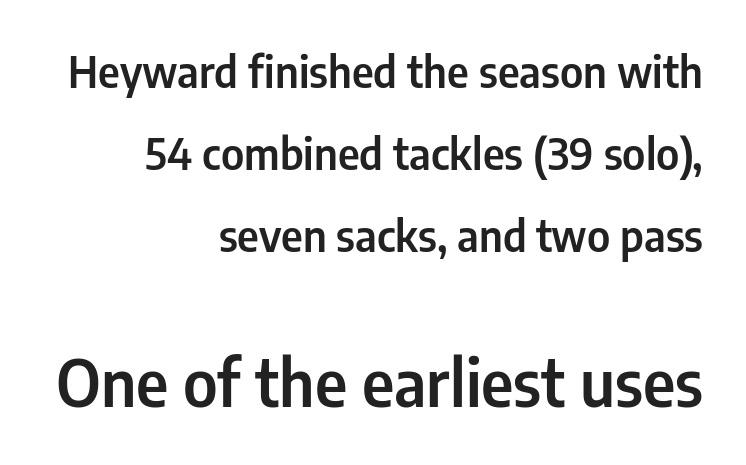
Q: Is the text italic (slanted)? A: No, it is upright.
Q: Is the typeface a serif or a sans-serif typeface? A: Sans-serif.
Q: Is the text underlined? A: No.
Q: How is the paragraph aligned? A: Right-aligned.
Q: Is the spacing between letters normal or unusually wide? A: Normal.
Q: Is the spacing between lines tight, normal or loose? A: Loose.
Q: Which block of text is set in a larger size, the first (top) or the second (bottom)? A: The second (bottom) one.
Q: Width (condensed, normal, or wide)? A: Condensed.
Q: Stroke contrast? A: Low.
Q: x-height? A: Medium.
Q: Monospaced? A: No.
